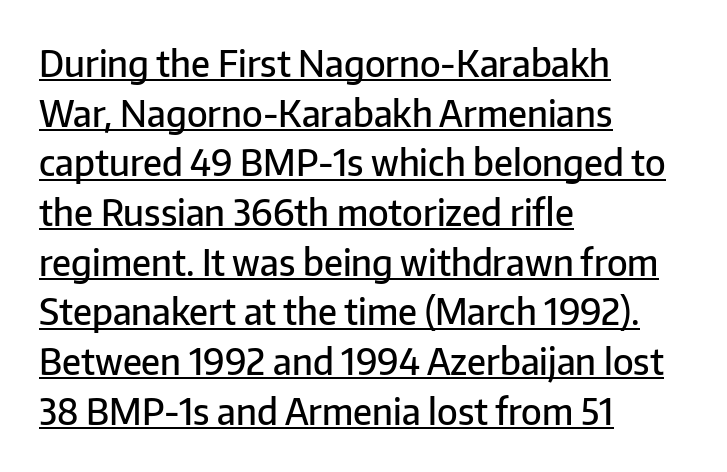
The image shows 36 px semibold sans-serif type, upright; set left-aligned, normal line spacing (1.38x), normal letter spacing, underlined; low stroke contrast and a medium x-height.
